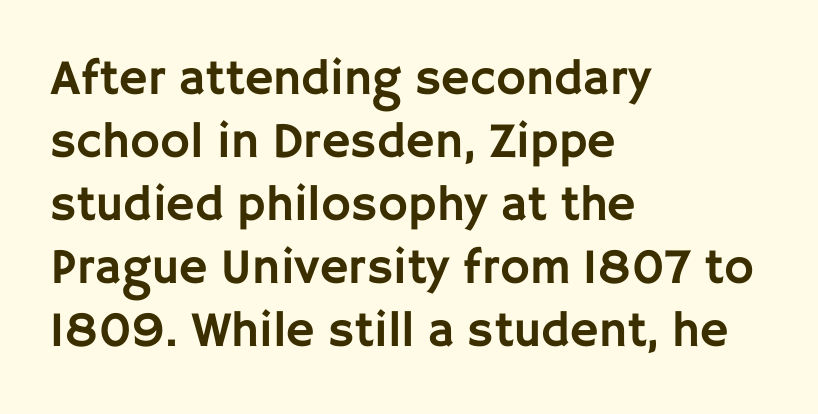
The setting favours the left margin, as ordinary paragraphs usually do. The rendering uses natural spacing where letterforms have individual widths. The line texture is even and compact thanks to regular tracking. Ordinary non-slanted type is in use.
